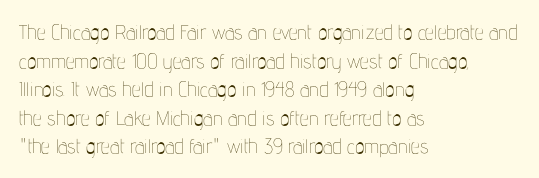
Q: Is the text bold? A: No.
Q: Is the text italic (slanted)? A: No, it is upright.
Q: Is the text underlined? A: No.
Q: How is the paragraph aligned? A: Left-aligned.
Q: Is the spacing between letters normal or unusually wide? A: Normal.
Q: Is the spacing between lines tight, normal or loose? A: Normal.
